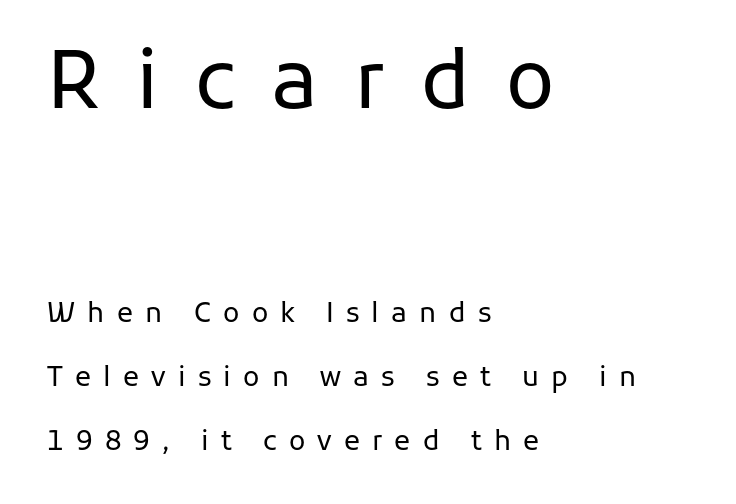
Q: Is the text bold? A: No.
Q: Is the text italic (slanted)? A: No, it is upright.
Q: Is the typeface a serif or a sans-serif typeface? A: Sans-serif.
Q: Is the text underlined? A: No.
Q: How is the paragraph aligned? A: Left-aligned.
Q: Is the spacing between letters normal or unusually wide? A: Unusually wide.
Q: Is the spacing between lines tight, normal or loose? A: Loose.
Q: Which block of text is set in a larger size, the first (top) or the second (bottom)? A: The first (top) one.
Q: Width (condensed, normal, or wide)? A: Normal.
Q: Stroke contrast? A: Low.
Q: x-height? A: Medium.
Q: Monospaced? A: No.
